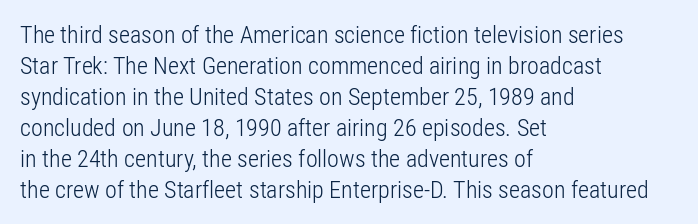
These lines keep a tight, regular rhythm from letter to letter. Notice how descenders clear the ascenders below comfortably — that's standard leading. These lines were composed using upright roman letters. One-word summary of the alignment: left. Nobody drew a line under any word here. The typesetting does not lean heavy: it is not bold.
